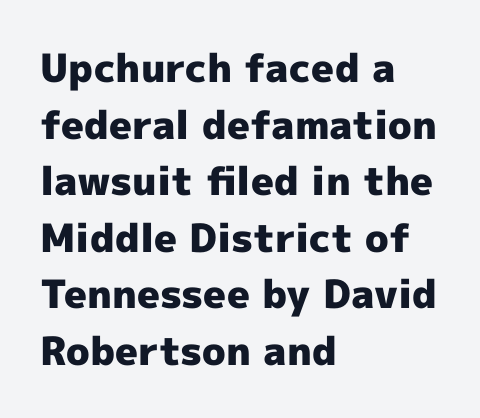
Q: Is the text bold? A: Yes.
Q: Is the text italic (slanted)? A: No, it is upright.
Q: Is the typeface a serif or a sans-serif typeface? A: Sans-serif.
Q: Is the text underlined? A: No.
Q: How is the paragraph aligned? A: Left-aligned.
Q: Is the spacing between letters normal or unusually wide? A: Normal.
Q: Is the spacing between lines tight, normal or loose? A: Normal.
Q: Width (condensed, normal, or wide)? A: Normal.
Q: x-height? A: Medium.
Q: Monospaced? A: No.
